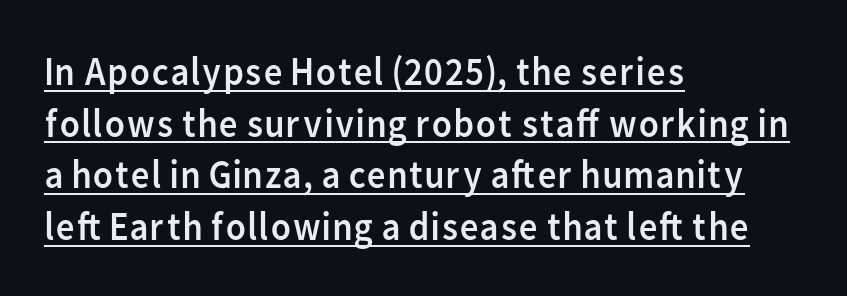
You can see a thin bar hugging the bottom of the glyphs. Characters follow at the spacing the type designer built in. Stroke terminals: plain, sans-serif. Spacing verdict: proportional, widths tailored to each character. The strokes carry an ordinary text weight at most. Reading down the block, your eye returns to a fixed left position each line.
